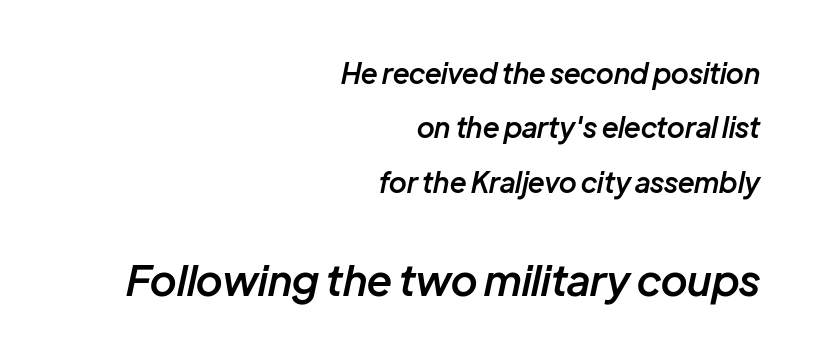
The image shows 42 px semibold type, italic (leaning right); set right-aligned, loose line spacing (1.94x), normal letter spacing, not underlined; the second (bottom) block is 1.5x larger; low stroke contrast and a medium x-height.
